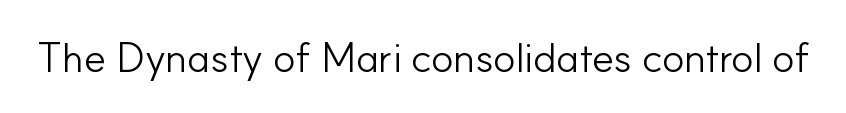
The gaps between neighbouring characters are ordinary and unremarkable. Weight: regular or lighter. Nothing sits at the stroke ends, so this counts as sans-serif. Is this a fixed-width face? No — the glyphs have proportional, varying widths. Vertical strokes here are truly vertical.
